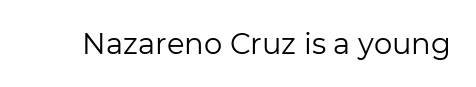
{"serif": "no", "italic": "no", "bold": "no", "weight": "regular", "width": "normal", "stroke_contrast": "low", "x_height": "medium", "monospaced": "no", "underline": "no", "letter_spacing": "normal", "letter_spacing_em": 0.0, "glyph_px": 29}
